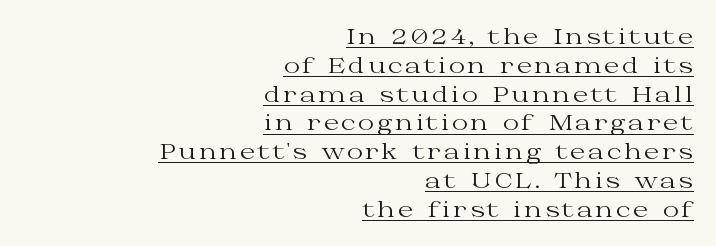
{"italic": "no", "bold": "no", "underline": "yes", "align": "right", "line_spacing": "normal", "line_spacing_ratio": 1.31, "glyph_px": 22}
